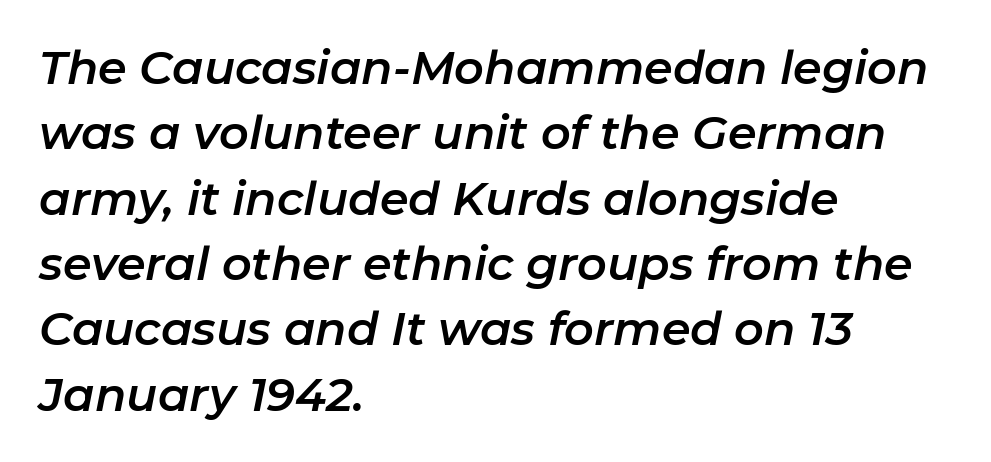
The image shows 46 px text type, italic (leaning right); set left-aligned, normal line spacing (1.42x), normal letter spacing, not underlined; low stroke contrast and a medium x-height.
